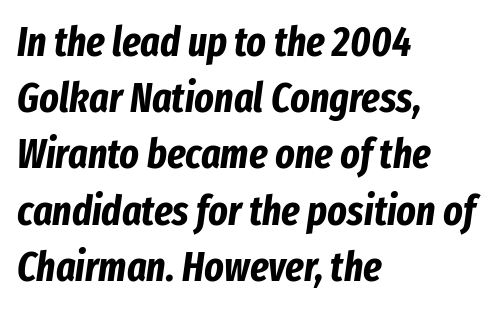
Visually the block forms a straight wall on the left and a jagged coastline on the right. Italic? Definitely — the glyphs are oblique. Caption: standard tracking, unaltered. Is this a fixed-width face? No — the glyphs have proportional, varying widths. These words are printed bold, with thick strokes throughout. Descenders hang freely into open space.
